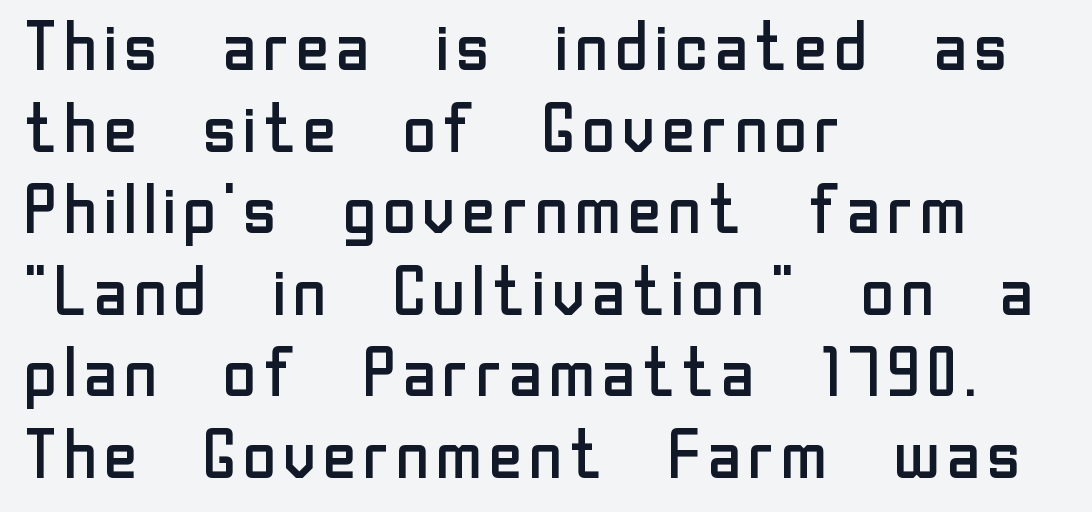
The image shows 68 px regular-weight sans-serif type, upright; set left-aligned, line spacing 1.2x, normal letter spacing, not underlined; low stroke contrast and a medium x-height.
